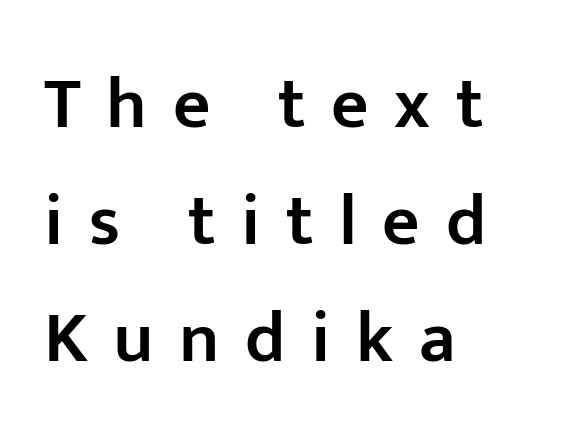
The letters advance in unequal steps, a hallmark of proportional type. A sans-serif font was chosen for this passage. When letters stand straight like this, we call the style roman or upright. Here the glyphs are tracked loosely, breaking word shapes into spaced letters. Its strokes are somewhat broadened, the hallmark of semibold type. What's the leading like? Ordinary, nothing unusual.
